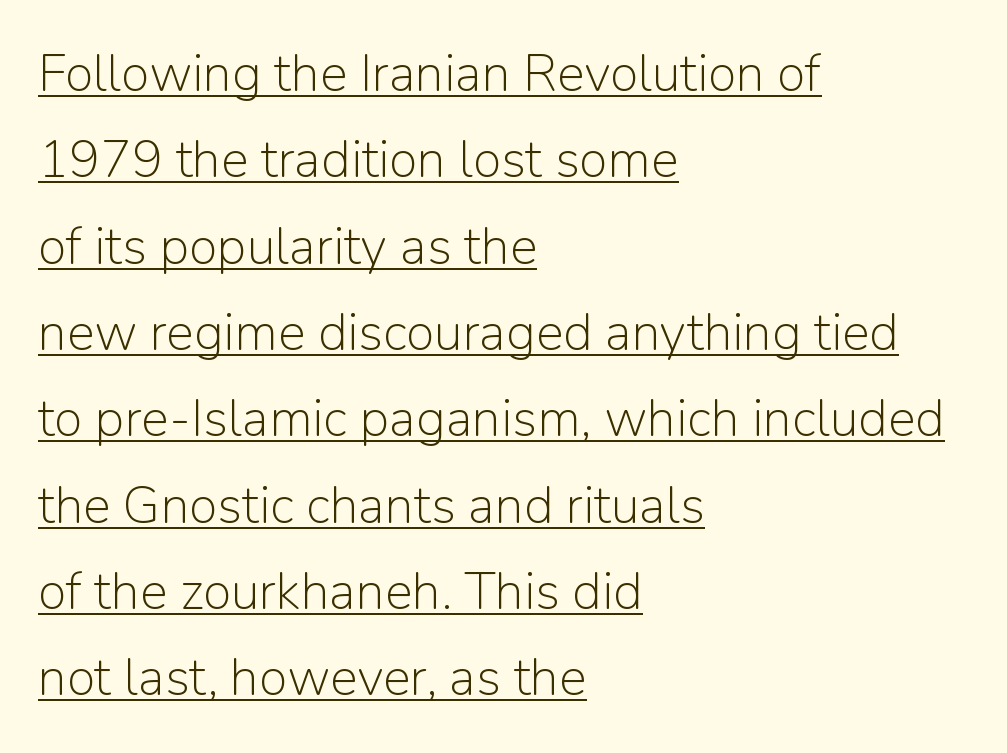
The image shows 52 px light sans-serif type, upright; set left-aligned, normal line spacing (1.66x), normal letter spacing, underlined; low stroke contrast and a medium x-height.
